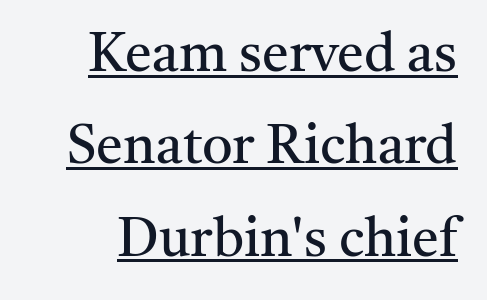
Q: Is the text bold? A: No.
Q: Is the text italic (slanted)? A: No, it is upright.
Q: Is the typeface a serif or a sans-serif typeface? A: Serif.
Q: Is the text underlined? A: Yes.
Q: Is the spacing between letters normal or unusually wide? A: Normal.
Q: Width (condensed, normal, or wide)? A: Normal.
Q: Stroke contrast? A: Medium.
Q: x-height? A: Medium.
Q: Monospaced? A: No.
